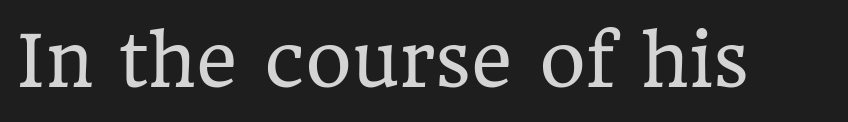
Descender tails drop into unmarked territory. The glyphs in this specimen are seriffed. The letters look calm and open, with moderate or lighter stems. The face used here is proportionally spaced, like ordinary book or web type. Between one letter and the next there's only the usual sliver of space.
